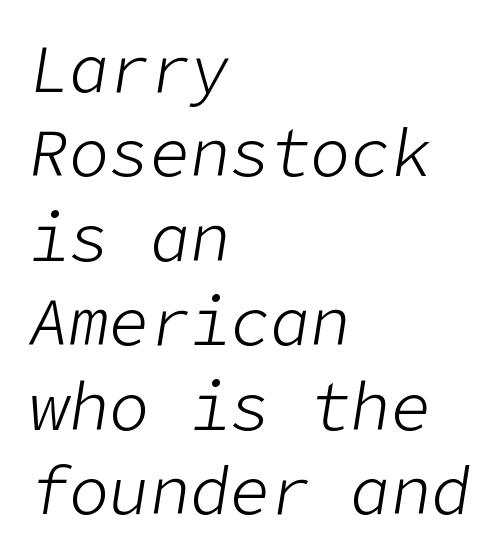
{"italic": "yes", "lean": "right", "slant_degrees": 9, "bold": "no", "weight": "light", "width": "normal", "stroke_contrast": "low", "x_height": "medium", "underline": "no", "align": "left", "line_spacing": "normal", "line_spacing_ratio": 1.26, "letter_spacing": "normal", "letter_spacing_em": 0.0, "glyph_px": 67}
